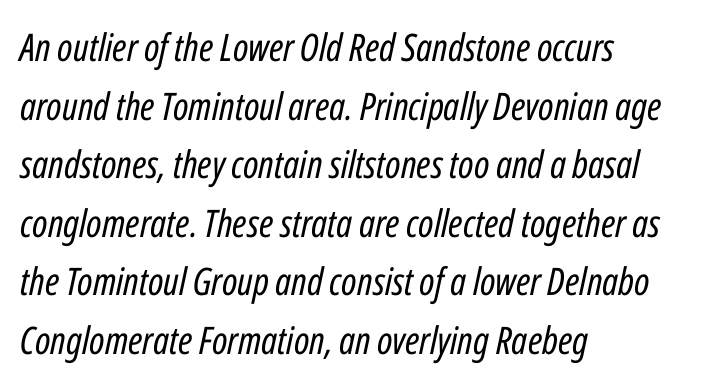
{"italic": "yes", "lean": "right", "slant_degrees": 12, "bold": "no", "weight": "regular", "width": "condensed", "stroke_contrast": "low", "x_height": "medium", "monospaced": "no", "underline": "no", "align": "left", "line_spacing": "normal", "line_spacing_ratio": 1.54, "letter_spacing": "normal", "letter_spacing_em": 0.0, "glyph_px": 38}
